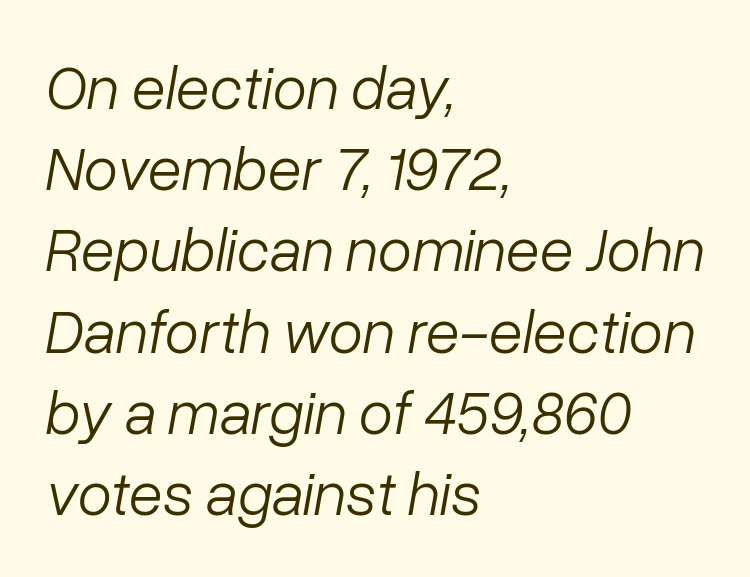
The image shows 62 px light type, italic (leaning right); set left-aligned, normal line spacing (1.31x), normal letter spacing, not underlined; low stroke contrast and a medium x-height.
